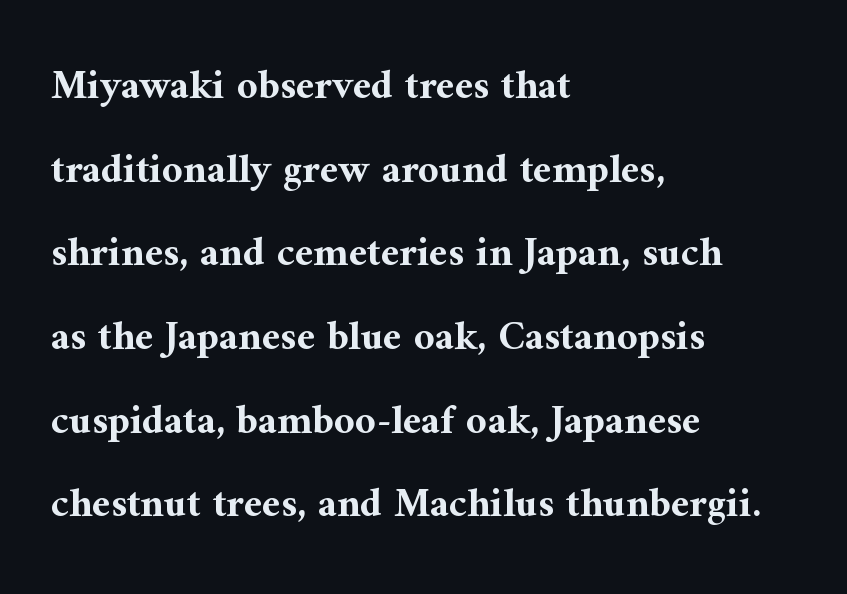
Caption: multi-line text, flush left, ragged right. Each row of text sits above clean, open space. The passage shown is typed in a proportional face where columns would drift. Line spacing here is loose. Note: serifs present on the glyphs. The letters are bold, with thick, heavy strokes.
